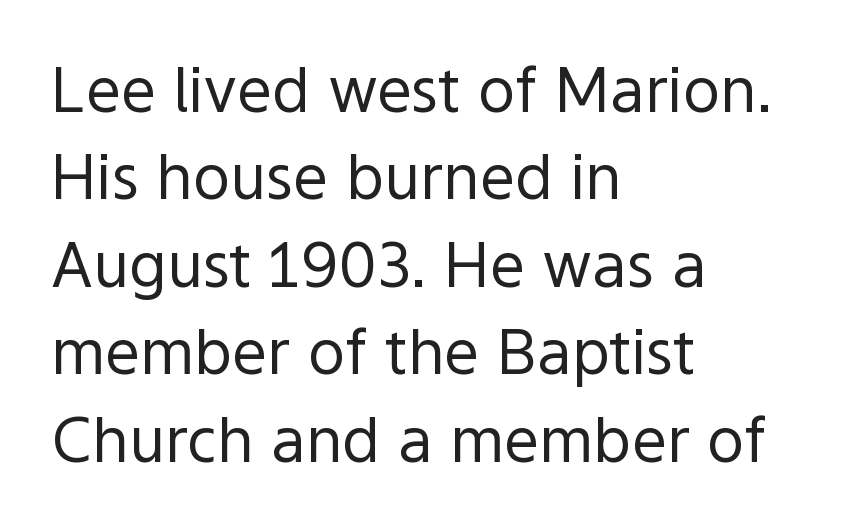
{"serif": "no", "italic": "no", "bold": "no", "weight": "regular", "width": "normal", "x_height": "medium", "monospaced": "no", "underline": "no", "align": "left", "line_spacing": "normal", "line_spacing_ratio": 1.41, "letter_spacing": "normal", "letter_spacing_em": 0.0, "glyph_px": 62}
